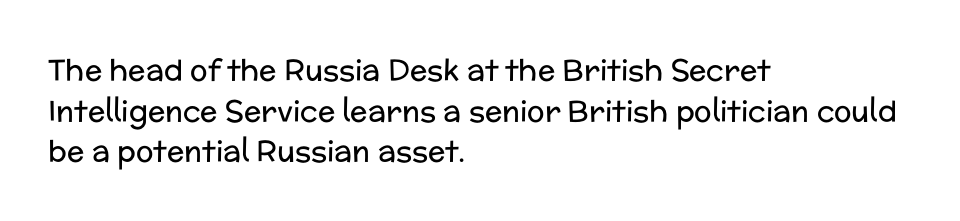
{"serif": "no", "italic": "no", "bold": "no", "weight": "regular", "width": "normal", "stroke_contrast": "low", "x_height": "medium", "monospaced": "no", "underline": "no", "align": "left", "line_spacing": "normal", "line_spacing_ratio": 1.4, "letter_spacing": "normal", "letter_spacing_em": 0.0, "glyph_px": 29}
